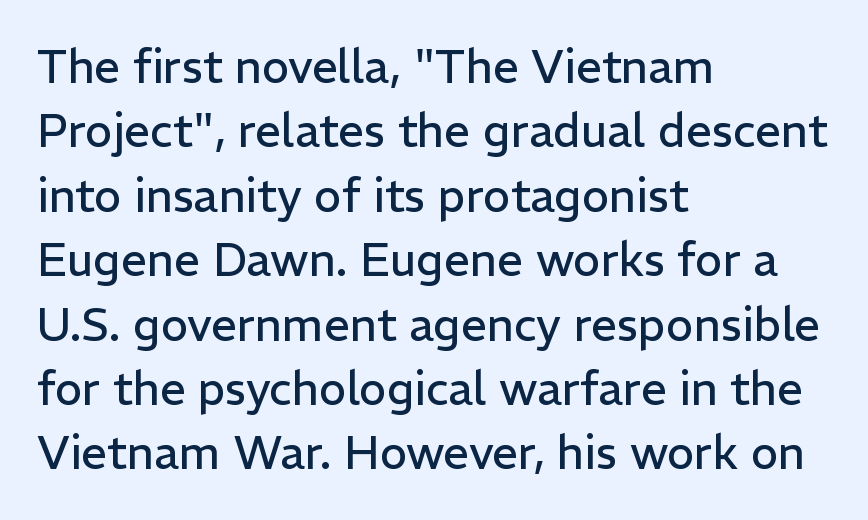
{"serif": "no", "italic": "no", "bold": "no", "weight": "regular", "width": "normal", "stroke_contrast": "low", "x_height": "medium", "monospaced": "no", "underline": "no", "align": "left", "line_spacing": "normal", "line_spacing_ratio": 1.4, "letter_spacing": "normal", "letter_spacing_em": 0.0, "glyph_px": 46}
